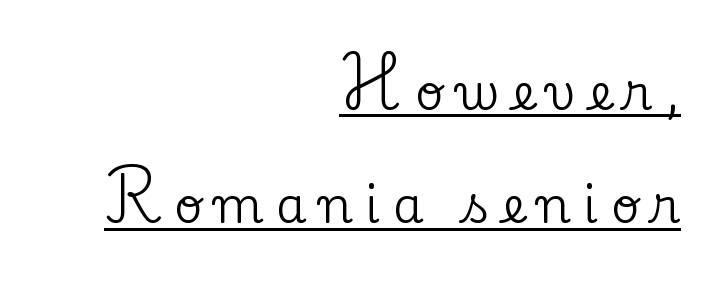
Q: Is the text italic (slanted)? A: No, it is upright.
Q: Is the typeface a serif or a sans-serif typeface? A: Serif.
Q: Is the text underlined? A: Yes.
Q: How is the paragraph aligned? A: Right-aligned.
Q: Is the spacing between letters normal or unusually wide? A: Unusually wide.
Q: Is the spacing between lines tight, normal or loose? A: Loose.
Q: Width (condensed, normal, or wide)? A: Normal.
Q: Stroke contrast? A: Low.
Q: x-height? A: Small.
Q: Monospaced? A: No.
